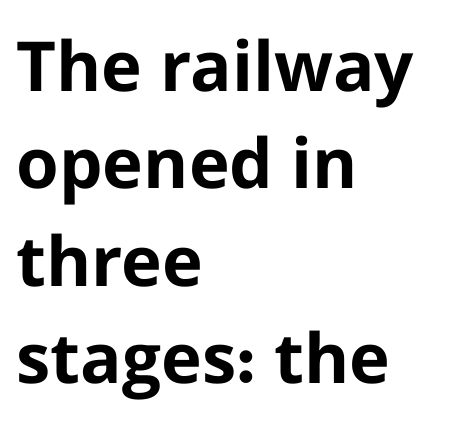
The image shows 69 px bold sans-serif type, upright; set left-aligned, normal line spacing (1.41x), normal letter spacing, not underlined; low stroke contrast and a medium x-height.
